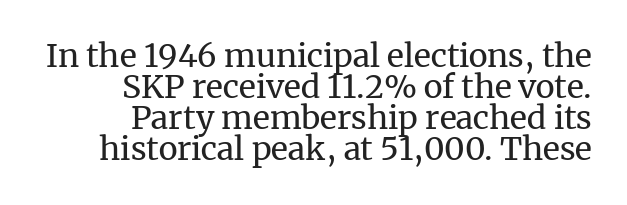
{"serif": "yes", "italic": "no", "bold": "no", "weight": "regular", "width": "normal", "stroke_contrast": "medium", "x_height": "medium", "monospaced": "no", "underline": "no", "align": "right", "line_spacing": "tight", "line_spacing_ratio": 0.97, "letter_spacing": "normal", "letter_spacing_em": 0.0, "glyph_px": 32}
